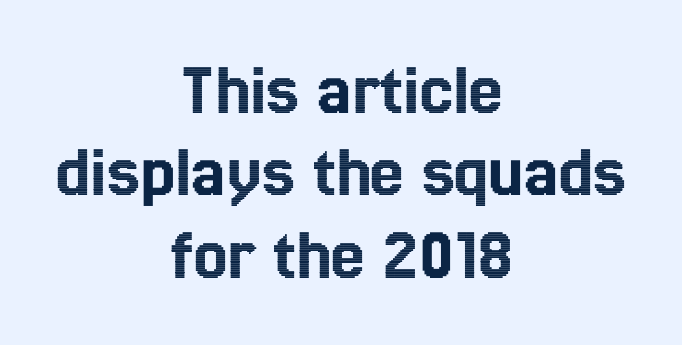
The image shows 75 px condensed type, upright; set centered, tight line spacing (1.1x), normal letter spacing, not underlined; a medium x-height.
